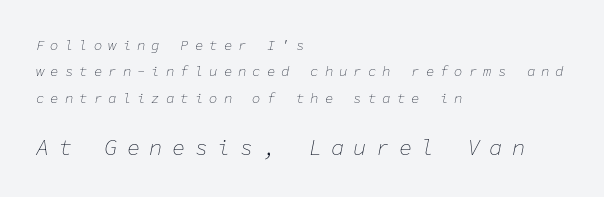
Q: Is the text bold? A: No.
Q: Is the text italic (slanted)? A: Yes, it leans right by about 11 degrees.
Q: Is the text underlined? A: No.
Q: How is the paragraph aligned? A: Left-aligned.
Q: Is the spacing between letters normal or unusually wide? A: Unusually wide.
Q: Which block of text is set in a larger size, the first (top) or the second (bottom)? A: The second (bottom) one.
